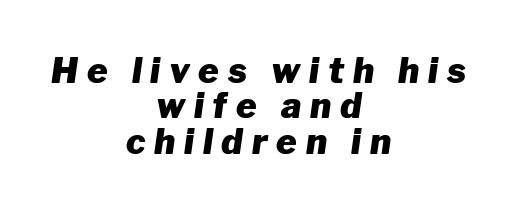
Q: Is the text bold? A: Yes.
Q: Is the text italic (slanted)? A: Yes, it leans right by about 8 degrees.
Q: Is the text underlined? A: No.
Q: How is the paragraph aligned? A: Centered.
Q: Is the spacing between letters normal or unusually wide? A: Unusually wide.
Q: Is the spacing between lines tight, normal or loose? A: Tight.
Q: Width (condensed, normal, or wide)? A: Normal.
Q: Stroke contrast? A: Low.
Q: x-height? A: Medium.
Q: Monospaced? A: No.
